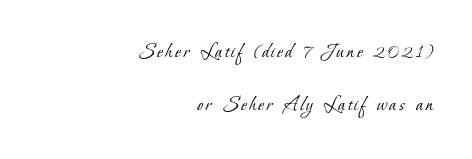
{"bold": "no", "underline": "no", "align": "right", "line_spacing": "loose", "line_spacing_ratio": 2.41, "glyph_px": 22}
